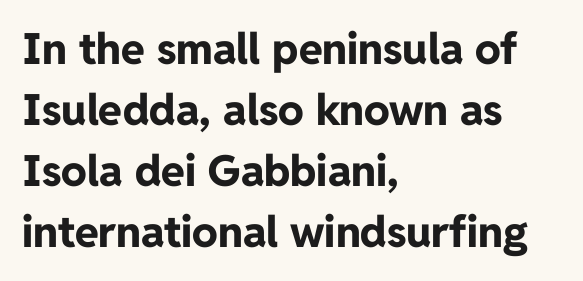
Q: Is the text bold? A: Yes.
Q: Is the text italic (slanted)? A: No, it is upright.
Q: Is the typeface a serif or a sans-serif typeface? A: Sans-serif.
Q: Is the text underlined? A: No.
Q: How is the paragraph aligned? A: Left-aligned.
Q: Is the spacing between letters normal or unusually wide? A: Normal.
Q: Is the spacing between lines tight, normal or loose? A: Normal.
Q: Width (condensed, normal, or wide)? A: Normal.
Q: Stroke contrast? A: Low.
Q: x-height? A: Medium.
Q: Monospaced? A: No.
